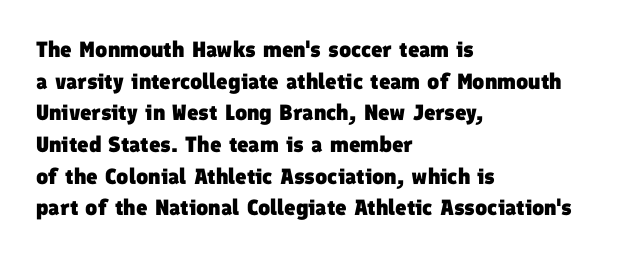
Its strokes are broad and dark, the hallmark of bold type. Honestly, the letter spacing is just normal — you wouldn't notice it. The string is rendered with underlining switched off. A normal amount of white space separates one row of letters from the next. Notice how the passage keeps a crisp vertical edge on the left only.
